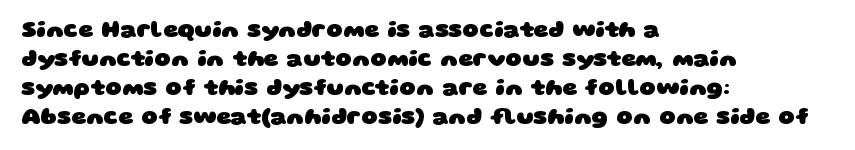
Descenders hang freely into open space. This block has exactly the height ordinary leading produces. Students, note that the glyphs here touch the page at normal intervals. I'd describe the lettering as bold — thick and assertive.
